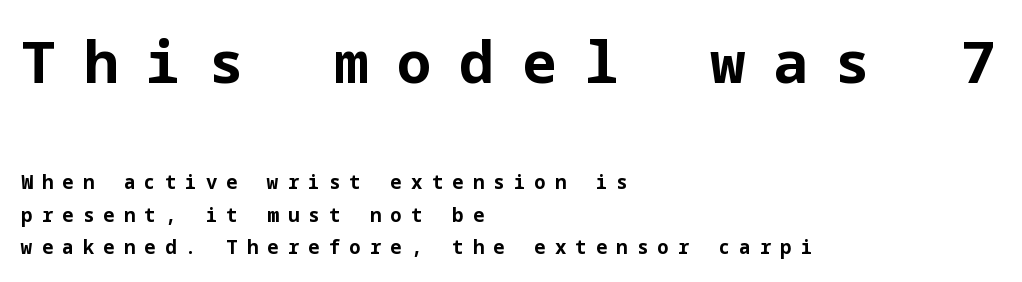
{"serif": "no", "italic": "no", "bold": "yes", "weight": "bold", "width": "normal", "stroke_contrast": "low", "x_height": "medium", "underline": "no", "align": "left", "line_spacing_ratio": 1.73, "letter_spacing": "wide", "letter_spacing_em": 0.48, "larger_block": "first", "size_ratio": 3.05, "glyph_px": 58}
